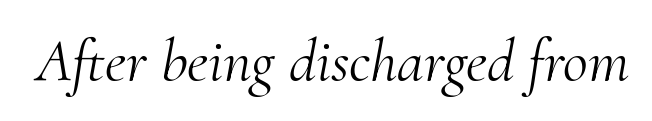
{"serif": "yes", "italic": "yes", "lean": "right", "slant_degrees": 10, "bold": "no", "weight": "light", "width": "normal", "stroke_contrast": "medium", "x_height": "small", "monospaced": "no", "underline": "no", "letter_spacing": "normal", "letter_spacing_em": 0.0, "glyph_px": 61}
